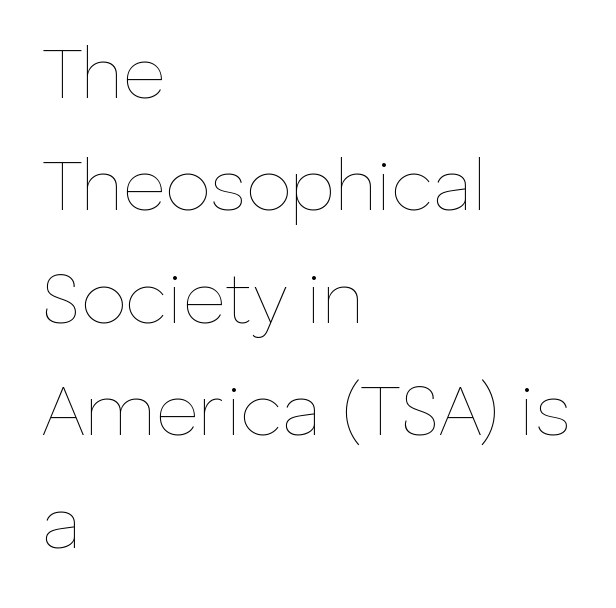
Q: Is the text bold? A: No.
Q: Is the text italic (slanted)? A: No, it is upright.
Q: Is the text underlined? A: No.
Q: How is the paragraph aligned? A: Left-aligned.
Q: Is the spacing between letters normal or unusually wide? A: Normal.
Q: Is the spacing between lines tight, normal or loose? A: Normal.
Q: Width (condensed, normal, or wide)? A: Normal.
Q: Stroke contrast? A: Low.
Q: x-height? A: Medium.
Q: Monospaced? A: No.
